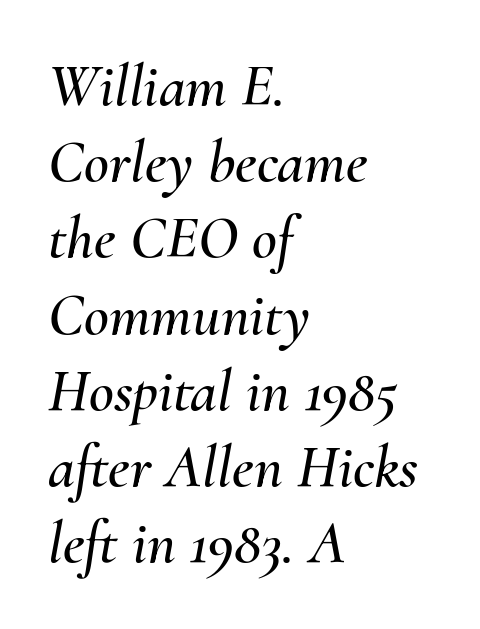
{"italic": "yes", "lean": "right", "slant_degrees": 10, "width": "normal", "stroke_contrast": "medium", "x_height": "small", "monospaced": "no", "underline": "no", "align": "left", "line_spacing": "normal", "line_spacing_ratio": 1.25, "letter_spacing": "normal", "letter_spacing_em": 0.0, "glyph_px": 61}
